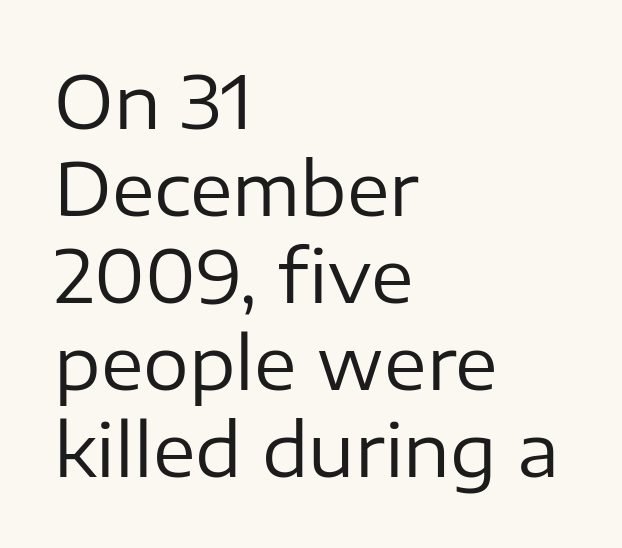
Letters have the restrained weight of plain body copy at most. Vertical strokes here are truly vertical. These lines are rendered in a variable-pitch font. Each row of text sits above clean, open space. This is sans-serif lettering, the kind often seen on screens and signage. The rag falls on the right side of this text block.
